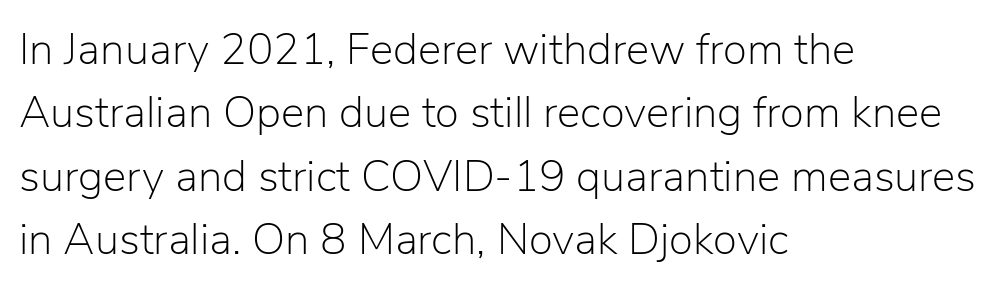
Interline gaps are of average width in this sample. The letterforms sit at book weight or below. Only glyphs here, with clear space below each row. Where is the straight margin? On the left.
